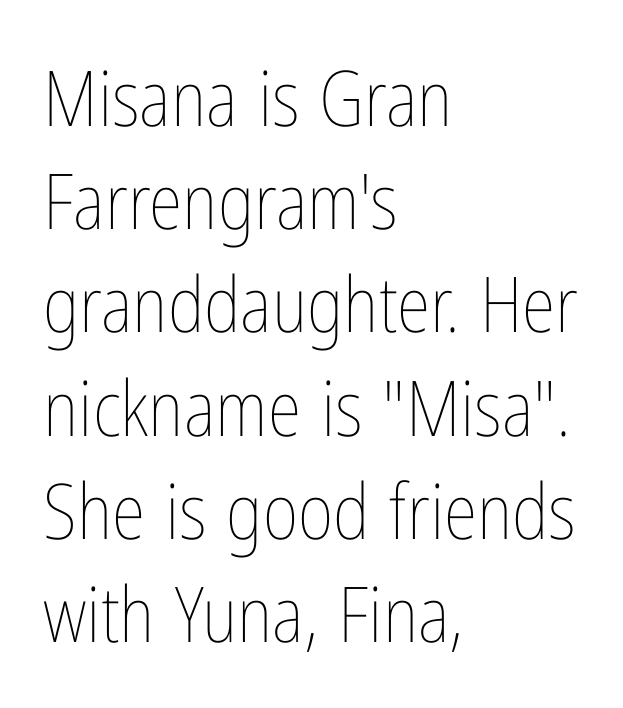
The image shows 77 px thin, condensed type, upright; set left-aligned, normal line spacing (1.34x), normal letter spacing, not underlined; low stroke contrast and a medium x-height.
